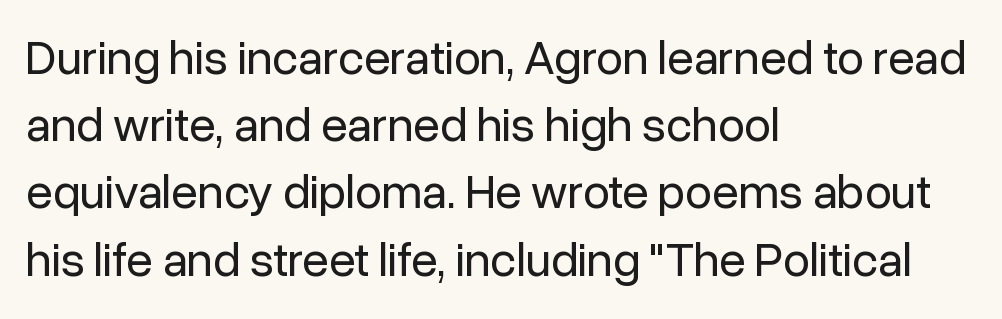
{"serif": "no", "italic": "no", "bold": "no", "weight": "regular", "width": "normal", "stroke_contrast": "low", "x_height": "medium", "monospaced": "no", "underline": "no", "align": "left", "line_spacing": "normal", "line_spacing_ratio": 1.4, "letter_spacing": "normal", "letter_spacing_em": 0.0, "glyph_px": 48}
